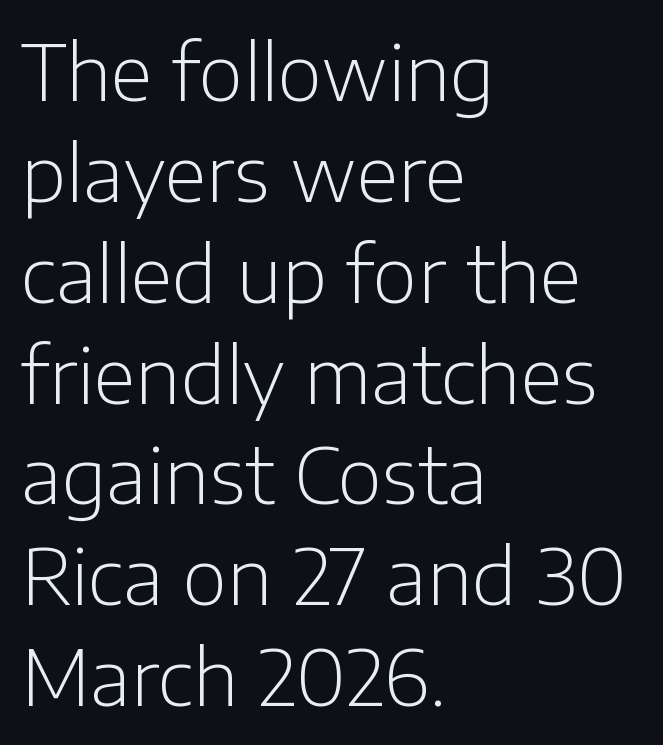
The image shows 77 px light sans-serif type, upright; set left-aligned, normal line spacing (1.31x), normal letter spacing, not underlined; low stroke contrast and a medium x-height.
